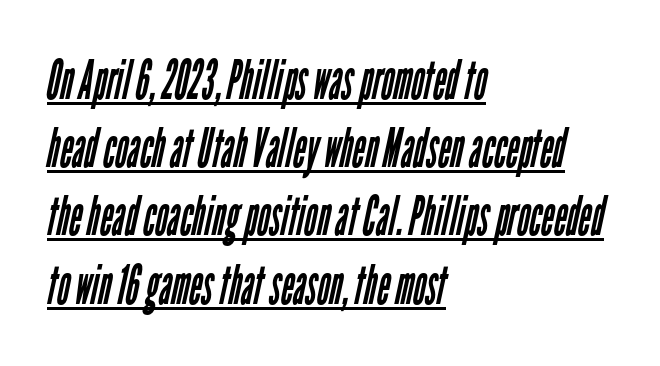
{"serif": "no", "bold": "no", "weight": "regular", "width": "condensed", "stroke_contrast": "low", "x_height": "medium", "monospaced": "no", "underline": "yes", "align": "left", "line_spacing_ratio": 1.24, "letter_spacing": "normal", "letter_spacing_em": 0.0, "glyph_px": 55}
